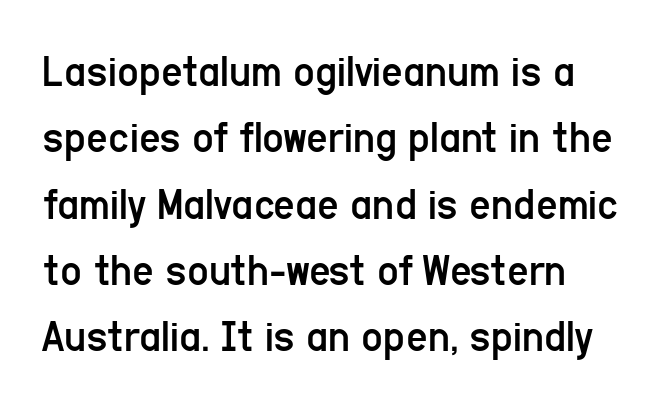
Is the type heavy? It reads as light-to-regular instead. A typesetter would call this leading conventional body-copy spacing. Typographically, this falls in the sans-serif category. A typesetter would call this proportional, since set widths differ per character. Rule under the text: the space is simply empty. The compositor pushed each line to the left boundary.
